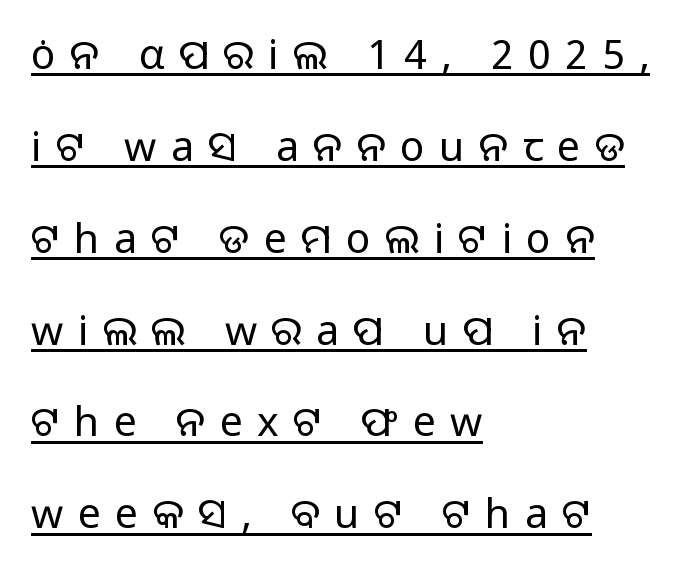
{"serif": "no", "italic": "no", "bold": "no", "weight": "regular", "width": "normal", "stroke_contrast": "low", "x_height": "medium", "monospaced": "no", "underline": "yes", "align": "left", "line_spacing": "loose", "line_spacing_ratio": 2.24, "letter_spacing": "wide", "letter_spacing_em": 0.35, "glyph_px": 41}
